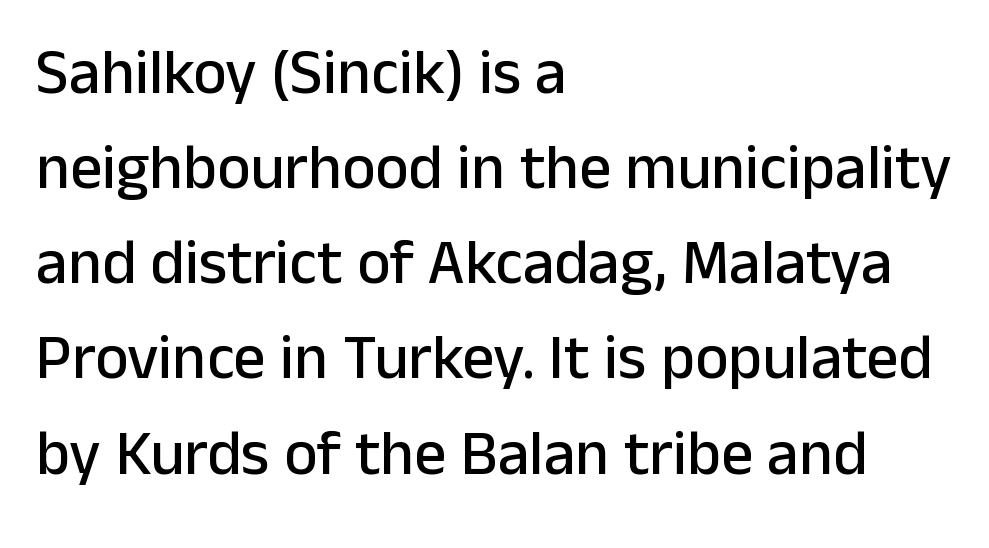
{"serif": "no", "italic": "no", "width": "normal", "stroke_contrast": "low", "x_height": "medium", "monospaced": "no", "underline": "no", "align": "left", "line_spacing": "normal", "line_spacing_ratio": 1.51, "letter_spacing": "normal", "letter_spacing_em": 0.0, "glyph_px": 63}
